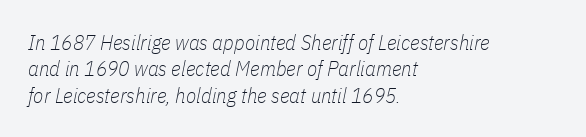
Caption: face not bold, strokes unweighted. Each new line begins a customary step beneath the previous one. Italic: yes, the glyphs are oblique. Tracking here is standard; glyphs follow each other at the usual distance. Horizontally, the lines are justified to the leading edge only.
